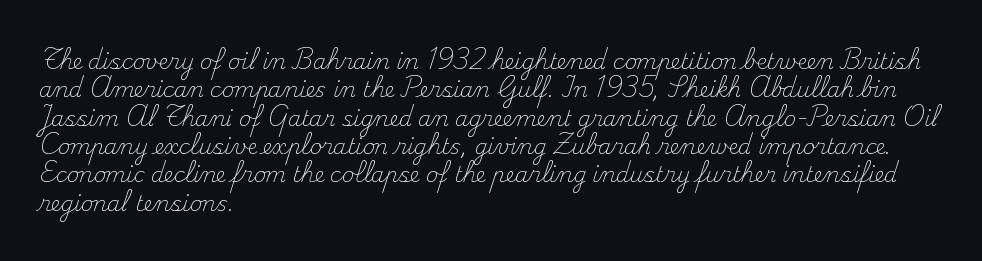
The image shows 21 px text type; set left-aligned, normal line spacing (1.35x), normal letter spacing, not underlined.
